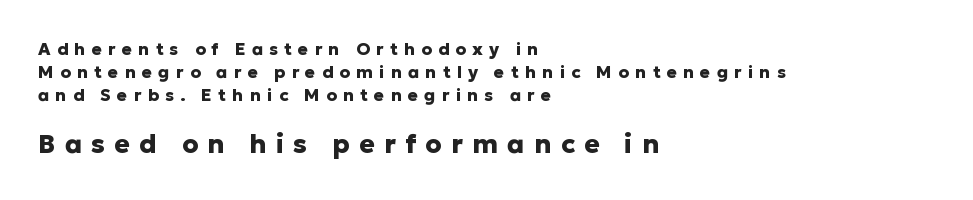
The image shows 26 px bold type, upright; set left-aligned, normal line spacing (1.34x), unusually wide letter spacing (+0.36 em), not underlined; the second (bottom) block is 1.53x larger.
